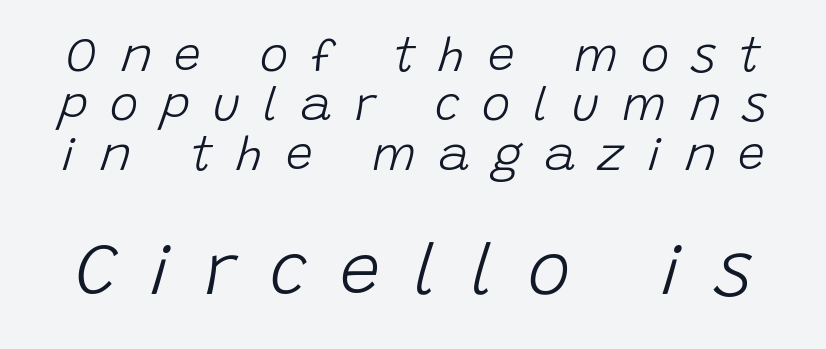
The image shows 72 px light type, italic (leaning right); set tight line spacing (1.03x), unusually wide letter spacing (+0.47 em), not underlined; the second (bottom) block is 1.5x larger; low stroke contrast and a large x-height.
